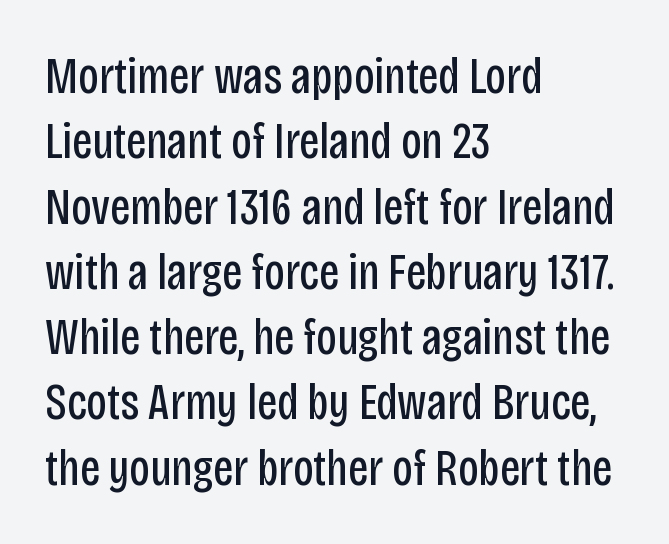
The font sits on the lighter half of the weight spectrum, regular included. Layout note: lines flush left. Letterform terminals end flat and unadorned throughout the passage. What stands out about the letter spacing? Nothing — it is the standard amount.
